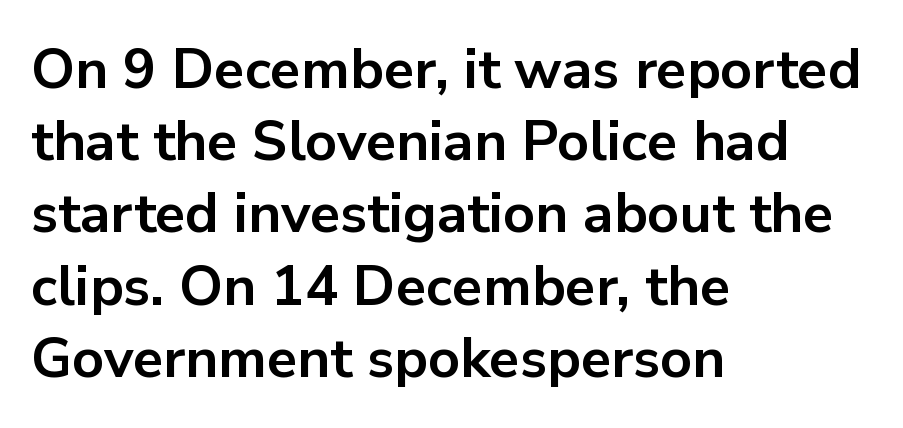
Q: Is the text bold? A: Yes.
Q: Is the text italic (slanted)? A: No, it is upright.
Q: Is the typeface a serif or a sans-serif typeface? A: Sans-serif.
Q: Is the text underlined? A: No.
Q: How is the paragraph aligned? A: Left-aligned.
Q: Is the spacing between letters normal or unusually wide? A: Normal.
Q: Is the spacing between lines tight, normal or loose? A: Normal.
Q: Width (condensed, normal, or wide)? A: Normal.
Q: Stroke contrast? A: Low.
Q: x-height? A: Medium.
Q: Monospaced? A: No.
